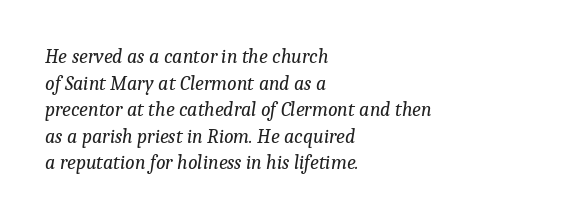
{"italic": "yes", "lean": "right", "slant_degrees": 9, "bold": "no", "underline": "no", "align": "left", "line_spacing": "normal", "line_spacing_ratio": 1.33, "letter_spacing": "normal", "letter_spacing_em": 0.0, "glyph_px": 20}
